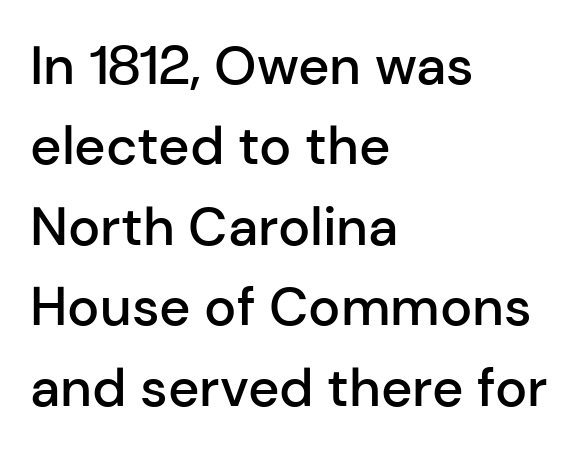
These lines are rendered in a variable-pitch font. Note: no serifs on the glyphs. Is there much room between lines? A standard amount, neither cramped nor airy. Reading down the block, your eye returns to a fixed left position each line. A bit beefed up — I'd call it semibold rather than bold.
